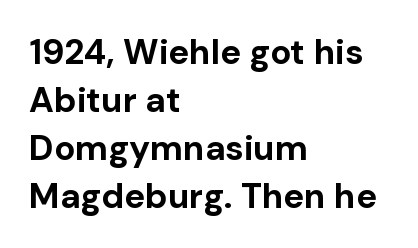
{"serif": "no", "italic": "no", "bold": "yes", "weight": "bold", "width": "normal", "stroke_contrast": "low", "x_height": "medium", "monospaced": "no", "underline": "no", "align": "left", "line_spacing": "normal", "line_spacing_ratio": 1.37, "letter_spacing": "normal", "letter_spacing_em": 0.0, "glyph_px": 35}
